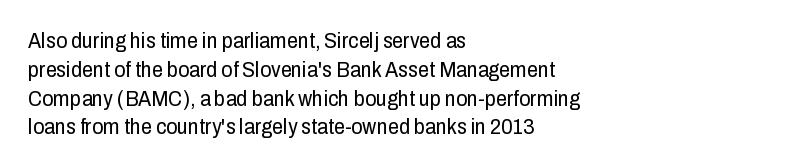
No extra ink here — the face is not bold. The ragged edge is on the right, which tells us the setting is flush left. Decoration check: the copy has no underline. Between one letter and the next there's only the usual sliver of space. No italicization has been applied; the sample stays upright. Successive baselines arrive at the customary interval.
